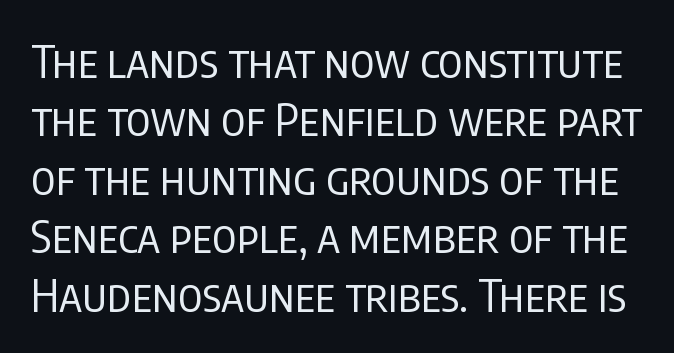
{"serif": "no", "italic": "no", "bold": "no", "weight": "regular", "width": "condensed", "stroke_contrast": "low", "x_height": "large", "monospaced": "no", "underline": "no", "line_spacing": "normal", "line_spacing_ratio": 1.3, "letter_spacing": "normal", "letter_spacing_em": 0.0, "glyph_px": 45}
